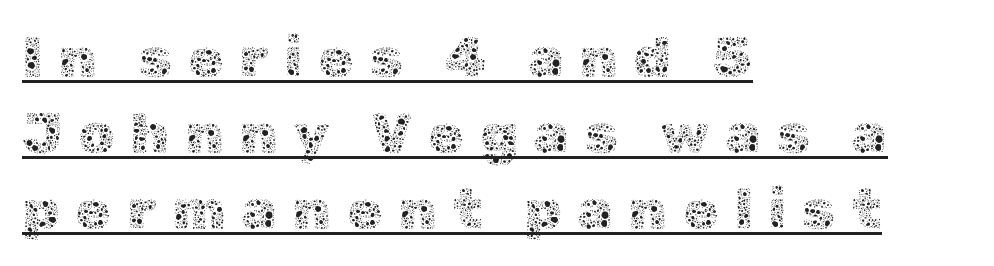
Q: Is the text bold? A: No.
Q: Is the text italic (slanted)? A: No, it is upright.
Q: Is the text underlined? A: Yes.
Q: How is the paragraph aligned? A: Left-aligned.
Q: Is the spacing between letters normal or unusually wide? A: Unusually wide.
Q: Is the spacing between lines tight, normal or loose? A: Normal.
Q: Width (condensed, normal, or wide)? A: Normal.
Q: x-height? A: Medium.
Q: Monospaced? A: No.
